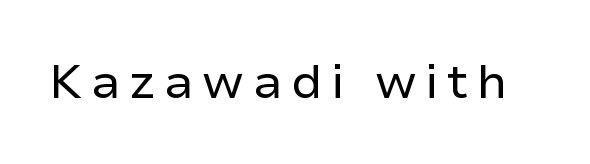
The image shows 48 px regular-weight sans-serif type, upright; set not underlined; low stroke contrast and a medium x-height.
